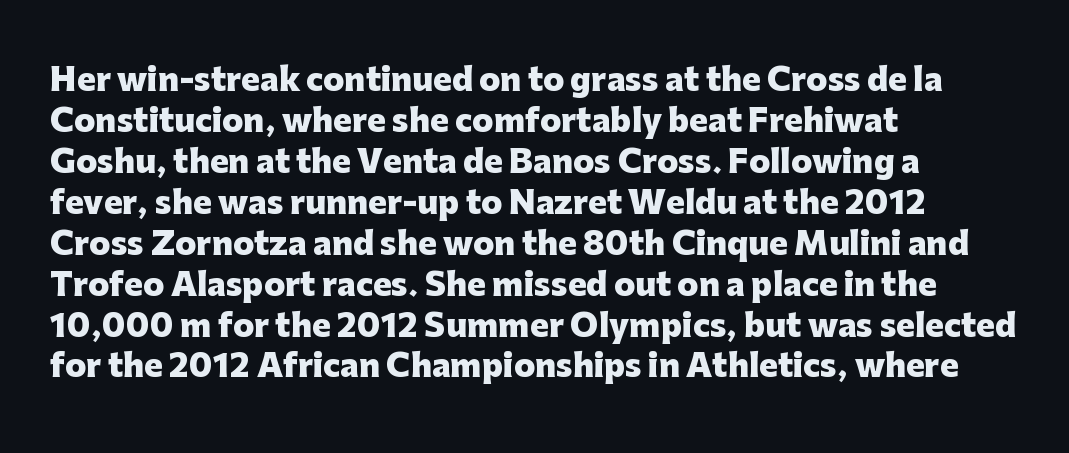
Q: Is the text bold? A: Yes.
Q: Is the text italic (slanted)? A: No, it is upright.
Q: Is the typeface a serif or a sans-serif typeface? A: Sans-serif.
Q: Is the text underlined? A: No.
Q: How is the paragraph aligned? A: Left-aligned.
Q: Is the spacing between letters normal or unusually wide? A: Normal.
Q: Is the spacing between lines tight, normal or loose? A: Normal.
Q: Width (condensed, normal, or wide)? A: Normal.
Q: Stroke contrast? A: Low.
Q: x-height? A: Medium.
Q: Monospaced? A: No.
